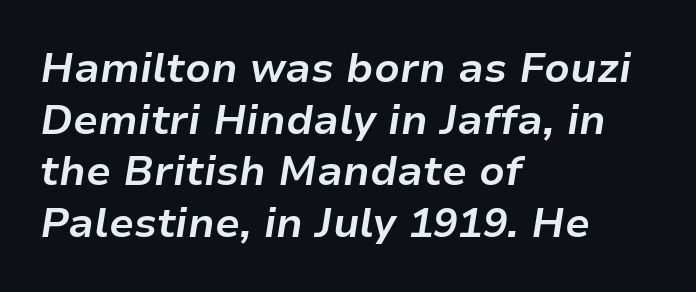
Any mark beneath the type? The region is blank. Heavy-handed strokes throughout: this text is bold. The letters are slanted; this is an italic face. A student would call this left alignment; a typographer would say flush left, rag right. A typesetter would call this leading conventional body-copy spacing. A typesetter would call this zero additional tracking.
